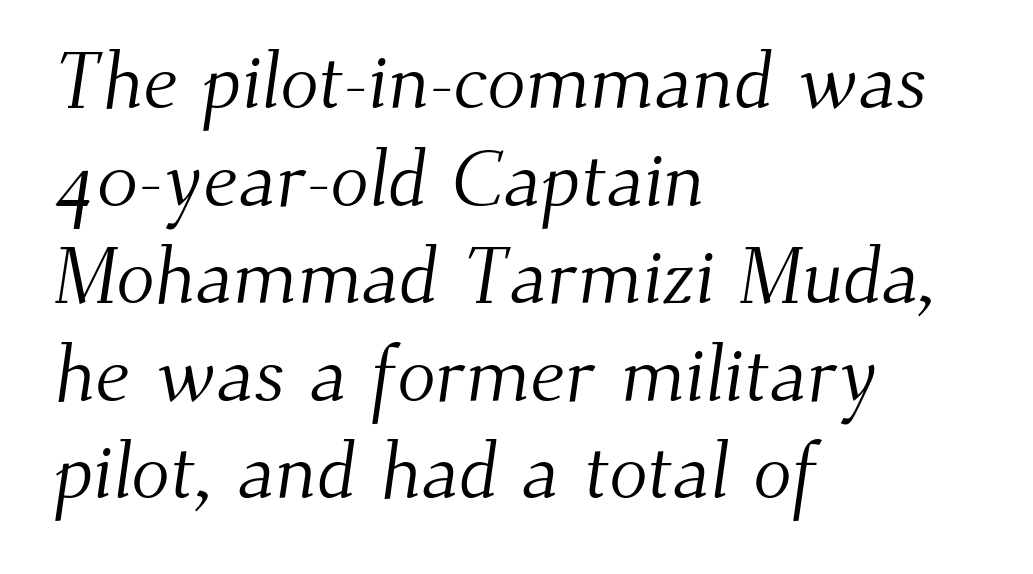
Stem width sits at or under what a default text font uses. Underlining? Definitely not there. A typesetter would call this proportional, since set widths differ per character. Inter-character spacing is left at the font's built-in metrics.
